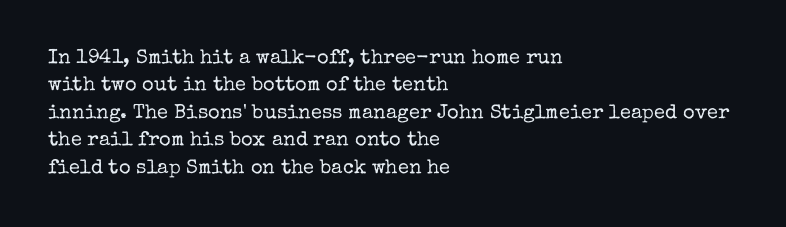
Q: Is the text bold? A: No.
Q: Is the text italic (slanted)? A: No, it is upright.
Q: Is the text underlined? A: No.
Q: How is the paragraph aligned? A: Left-aligned.
Q: Is the spacing between letters normal or unusually wide? A: Normal.
Q: Is the spacing between lines tight, normal or loose? A: Normal.
